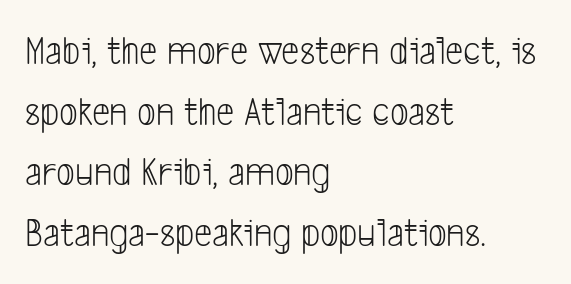
{"serif": "no", "bold": "no", "weight": "light", "width": "condensed", "stroke_contrast": "low", "x_height": "medium", "monospaced": "no", "underline": "no", "align": "left", "line_spacing": "normal", "line_spacing_ratio": 1.48, "letter_spacing": "normal", "letter_spacing_em": 0.0, "glyph_px": 41}
